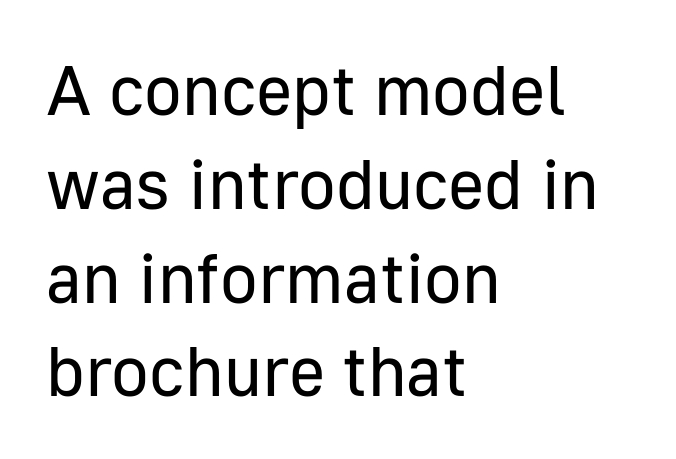
{"serif": "no", "italic": "no", "bold": "no", "weight": "regular", "width": "normal", "stroke_contrast": "low", "x_height": "medium", "monospaced": "no", "underline": "no", "align": "left", "line_spacing": "normal", "line_spacing_ratio": 1.34, "letter_spacing": "normal", "letter_spacing_em": 0.0, "glyph_px": 70}
